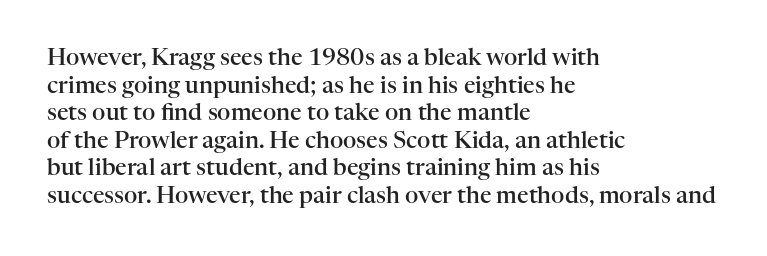
The image shows 23 px text type, upright; set left-aligned, line spacing 1.2x, normal letter spacing, not underlined.
